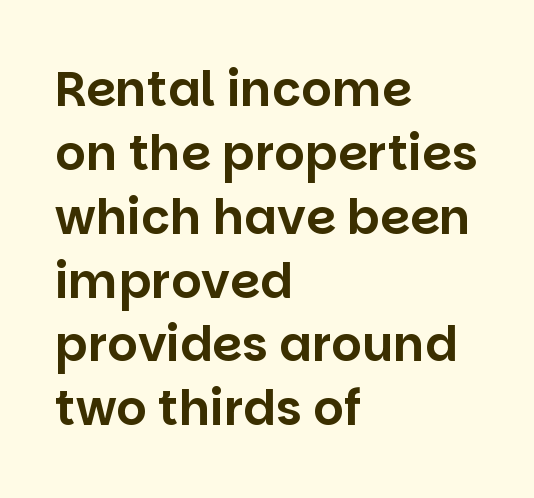
Type style note: lacks serifs. The zone under the glyphs is completely vacant. Compared with typical paragraphs, the rows here are spaced about the same. Inter-character spacing is left at the font's built-in metrics. Note the varied advance widths — an 'i' is clearly narrower than an 'm'.
